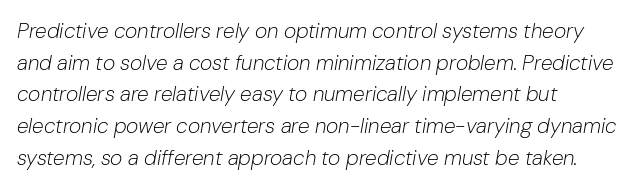
Q: Is the text bold? A: No.
Q: Is the text italic (slanted)? A: Yes, it leans right by about 10 degrees.
Q: Is the text underlined? A: No.
Q: How is the paragraph aligned? A: Left-aligned.
Q: Is the spacing between letters normal or unusually wide? A: Normal.
Q: Is the spacing between lines tight, normal or loose? A: Normal.
